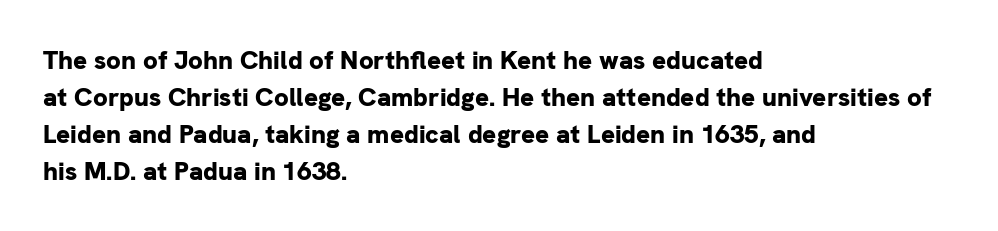
Q: Is the text bold? A: Yes.
Q: Is the text italic (slanted)? A: No, it is upright.
Q: Is the text underlined? A: No.
Q: How is the paragraph aligned? A: Left-aligned.
Q: Is the spacing between letters normal or unusually wide? A: Normal.
Q: Is the spacing between lines tight, normal or loose? A: Normal.
